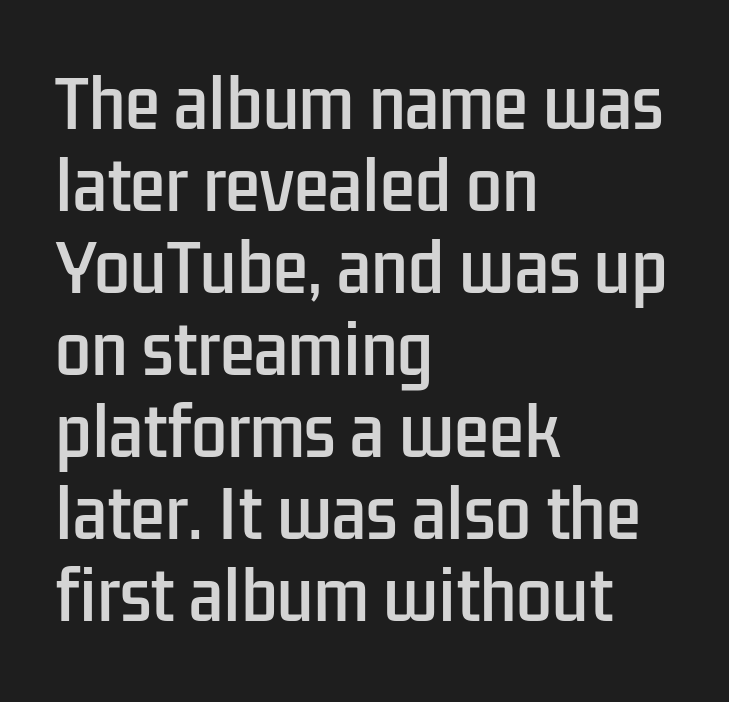
{"serif": "no", "italic": "no", "width": "condensed", "stroke_contrast": "low", "x_height": "medium", "monospaced": "no", "underline": "no", "align": "left", "line_spacing": "normal", "line_spacing_ratio": 1.28, "letter_spacing": "normal", "letter_spacing_em": 0.0, "glyph_px": 64}
